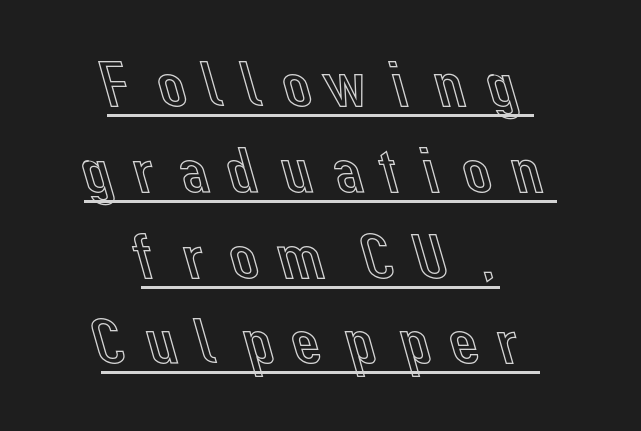
Q: Is the text italic (slanted)? A: Yes.
Q: Is the text underlined? A: Yes.
Q: How is the paragraph aligned? A: Centered.
Q: Is the spacing between lines tight, normal or loose? A: Normal.
Q: Width (condensed, normal, or wide)? A: Normal.
Q: x-height? A: Medium.
Q: Monospaced? A: No.
